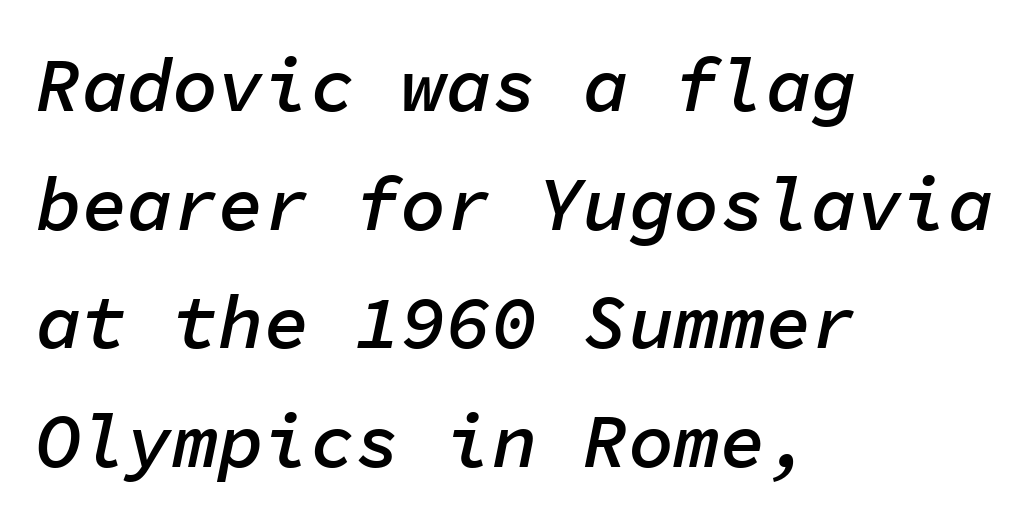
The leading is moderate, giving the passage an even texture. A bit beefed up — I'd call it semibold rather than bold. The specimen omits any rule beneath the text block's lines. The rendering anchors every line to the left-hand side. This is oblique type, the kind used for emphasis or titles.
